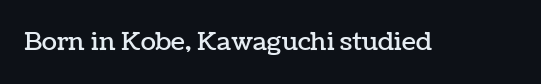
The image shows 25 px text type, upright; set normal letter spacing, not underlined.
